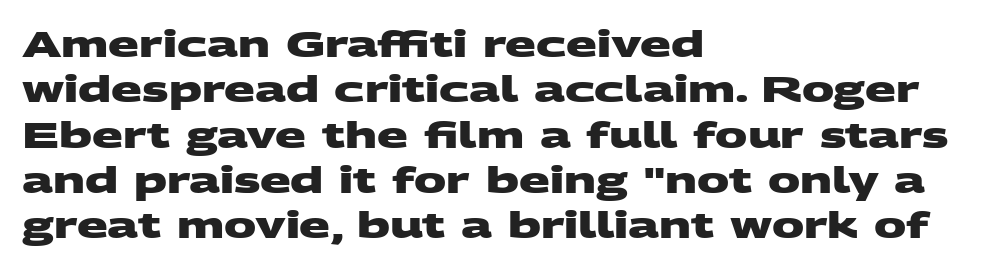
Q: Is the text bold? A: Yes.
Q: Is the typeface a serif or a sans-serif typeface? A: Sans-serif.
Q: Is the text underlined? A: No.
Q: How is the paragraph aligned? A: Left-aligned.
Q: Is the spacing between letters normal or unusually wide? A: Normal.
Q: Is the spacing between lines tight, normal or loose? A: Normal.
Q: Width (condensed, normal, or wide)? A: Wide.
Q: Stroke contrast? A: Medium.
Q: x-height? A: Large.
Q: Monospaced? A: No.
